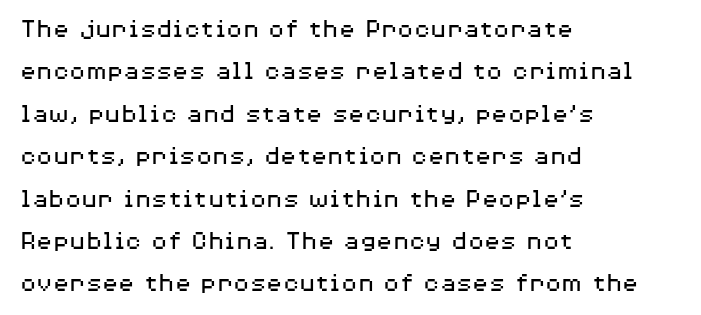
The image shows 27 px text type, upright; set left-aligned, normal line spacing (1.57x), normal letter spacing, not underlined.
